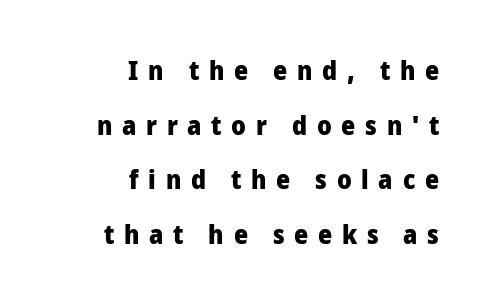
Q: Is the text bold? A: Yes.
Q: Is the text italic (slanted)? A: No, it is upright.
Q: Is the text underlined? A: No.
Q: How is the paragraph aligned? A: Right-aligned.
Q: Is the spacing between letters normal or unusually wide? A: Unusually wide.
Q: Is the spacing between lines tight, normal or loose? A: Loose.
